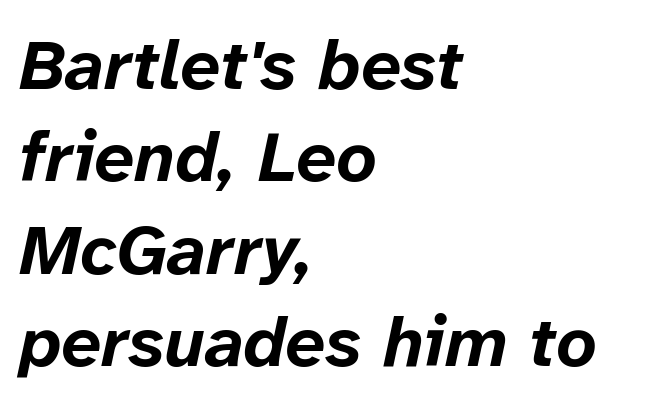
The image shows 71 px bold type, italic (leaning right); set left-aligned, normal line spacing (1.3x), normal letter spacing, not underlined; low stroke contrast and a medium x-height.
